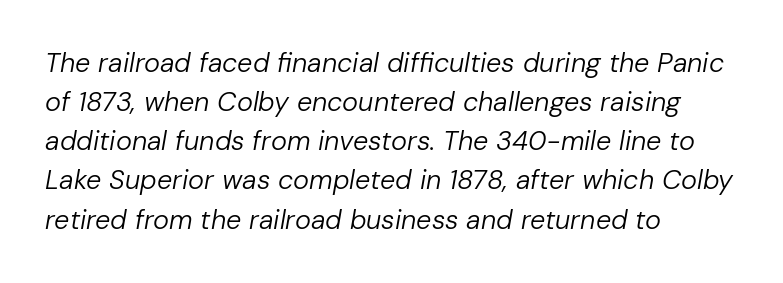
If you drew a ruler down the left edge, every line would touch it. You could call the tracking neutral — neither tight nor loose. Stems and bowls with no extra thickness — not bold. The glyphs are unaccompanied by any horizontal stroke below them.
